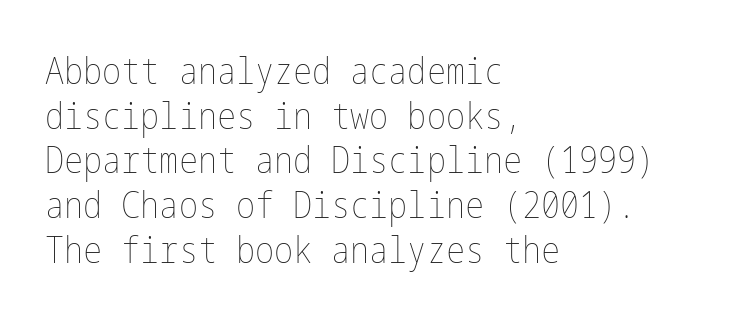
No italicization has been applied; the sample stays upright. Only glyphs here, with clear space below each row. Is the stroke heavy? The answer is a plain regular-or-lighter. Short and long lines alike share a common starting point at left. Is the letter spacing exaggerated? No — it looks like the ordinary default.
